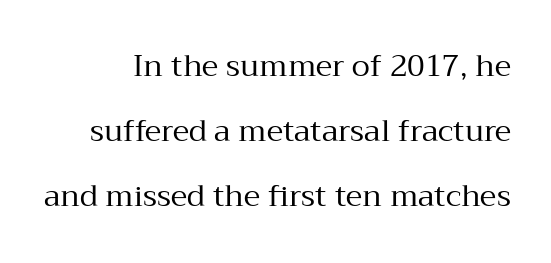
Stems and bowls with no extra thickness — not bold. Words float on clear page, feet unadorned. Nope, not italic — everything's standing straight. Is the letter spacing exaggerated? No — it looks like the ordinary default. In terms of letterform style, serifs are clearly present.
